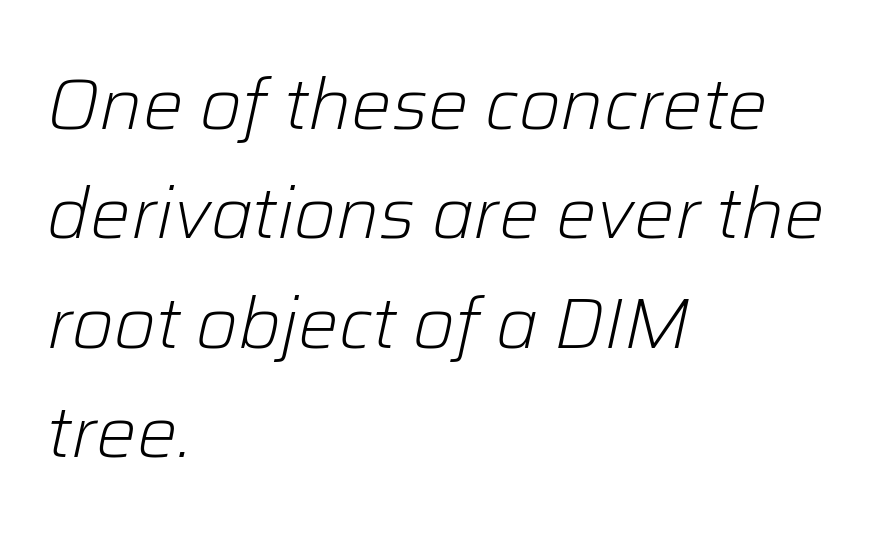
{"italic": "yes", "lean": "right", "slant_degrees": 12, "bold": "no", "weight": "light", "width": "normal", "stroke_contrast": "low", "x_height": "medium", "monospaced": "no", "underline": "no", "align": "left", "line_spacing": "normal", "line_spacing_ratio": 1.52, "letter_spacing": "normal", "letter_spacing_em": 0.0, "glyph_px": 72}
